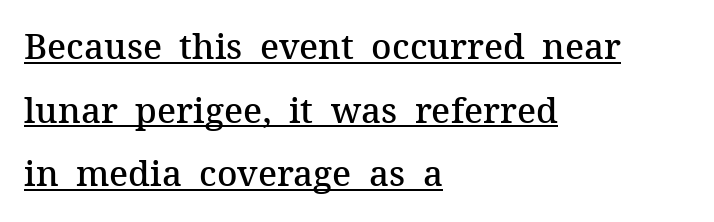
The image shows 35 px semibold serif type, upright; set left-aligned, line spacing 1.82x, normal letter spacing, underlined; medium stroke contrast and a medium x-height.
